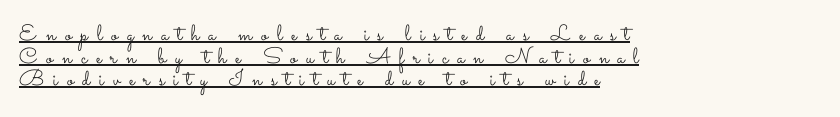
The strokes are not fattened; the text isn't bold. The lettering is marked with a stroke running underneath it. Notice how descenders almost collide with the ascenders below — that's tight leading. The face used here is rendered with a markedly widened letterfit.
